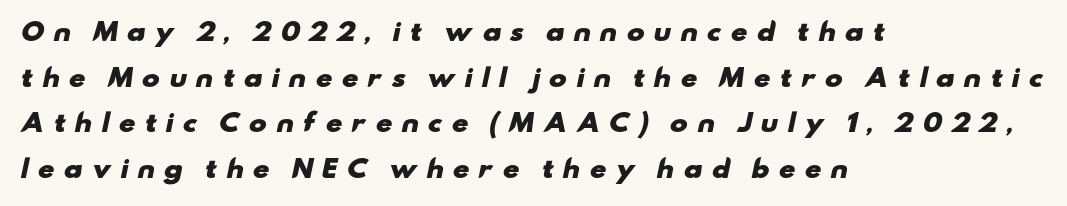
{"bold": "yes", "underline": "no", "align": "left", "line_spacing": "loose", "line_spacing_ratio": 1.9, "letter_spacing": "wide", "letter_spacing_em": 0.35, "glyph_px": 24}
